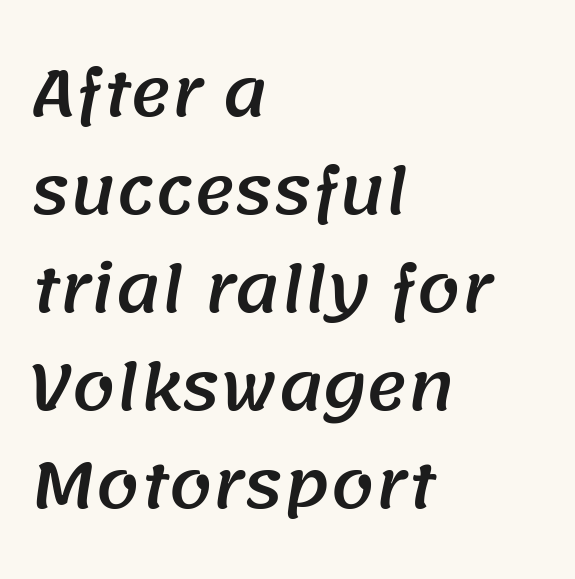
Q: Is the typeface a serif or a sans-serif typeface? A: Sans-serif.
Q: Is the text underlined? A: No.
Q: How is the paragraph aligned? A: Left-aligned.
Q: Is the spacing between letters normal or unusually wide? A: Normal.
Q: Is the spacing between lines tight, normal or loose? A: Normal.
Q: Width (condensed, normal, or wide)? A: Normal.
Q: Stroke contrast? A: Medium.
Q: x-height? A: Large.
Q: Monospaced? A: No.
